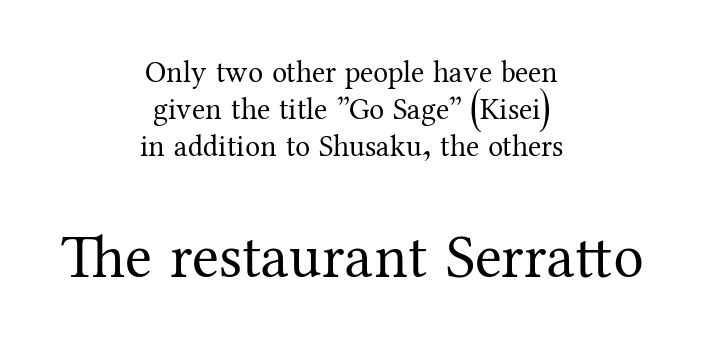
Stroke terminals: seriffed. Each stroke keeps to a modest, everyday thickness or less. Each letter keeps its own natural width here, so spacing adapts to shape. In terms of posture, this sample is upright. Block two is the big one; block one sits smaller above it.
